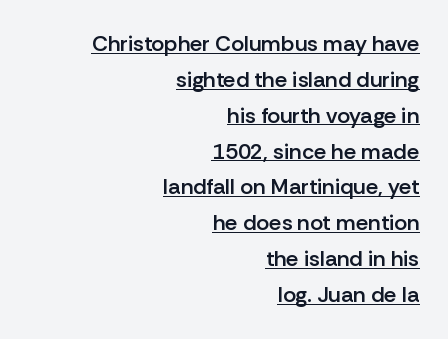
Q: Is the text bold? A: Semi-bold.
Q: Is the text italic (slanted)? A: No, it is upright.
Q: Is the text underlined? A: Yes.
Q: How is the paragraph aligned? A: Right-aligned.
Q: Is the spacing between letters normal or unusually wide? A: Normal.
Q: Is the spacing between lines tight, normal or loose? A: Normal.
